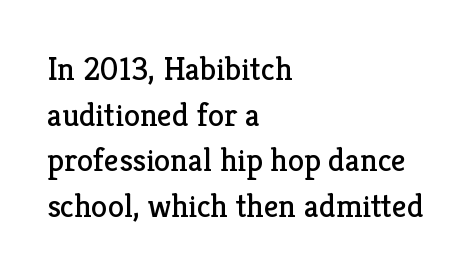
Do the characters align in a grid? No, the font is proportional. Vertically, the passage feels balanced, rows spaced as you'd expect. Nope, not italic — everything's standing straight. Unmarked baselines from the first word to the last.
